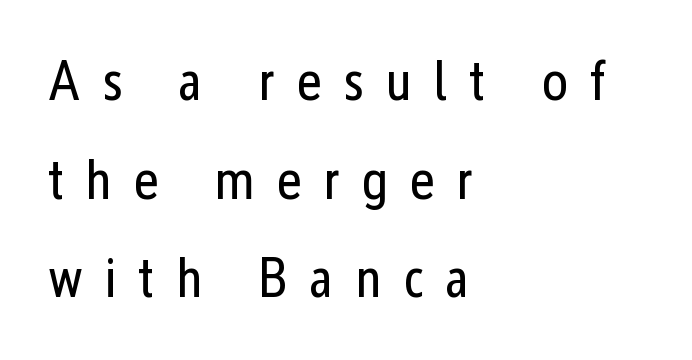
Q: Is the text bold? A: No.
Q: Is the text italic (slanted)? A: No, it is upright.
Q: Is the typeface a serif or a sans-serif typeface? A: Sans-serif.
Q: Is the text underlined? A: No.
Q: How is the paragraph aligned? A: Left-aligned.
Q: Is the spacing between letters normal or unusually wide? A: Unusually wide.
Q: Width (condensed, normal, or wide)? A: Condensed.
Q: Stroke contrast? A: Low.
Q: x-height? A: Medium.
Q: Monospaced? A: No.
